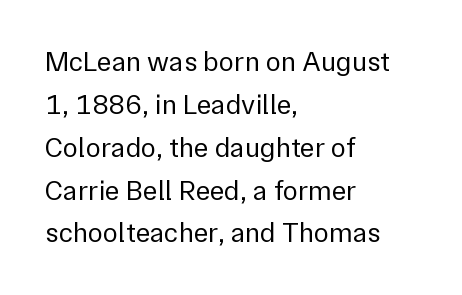
This is roman type, the default non-slanted kind. On a weight scale, this lands at 450 or below. The rendering keeps characters at their native spacing. A typesetter would label this face a sans. The space between consecutive lines is moderate. Do the characters align in a grid? No, the font is proportional.
